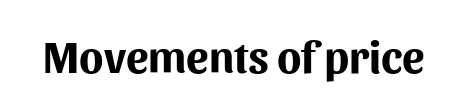
The image shows 45 px bold sans-serif type, upright; set normal letter spacing, not underlined; medium stroke contrast and a medium x-height.
